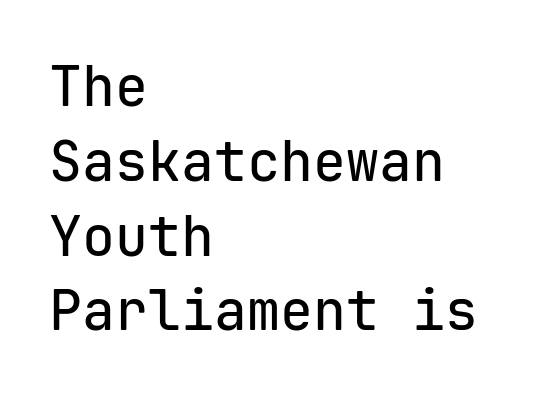
This sample has the even, mechanical cadence of fixed-width lettering. The face used here is a sans, in the tradition of grotesques and geometrics. Reading down the column, the eye jumps a familiar distance to each next line. A clean baseline with only descenders dipping below it. A classic flush-left, rag-right setting is used for this passage.
